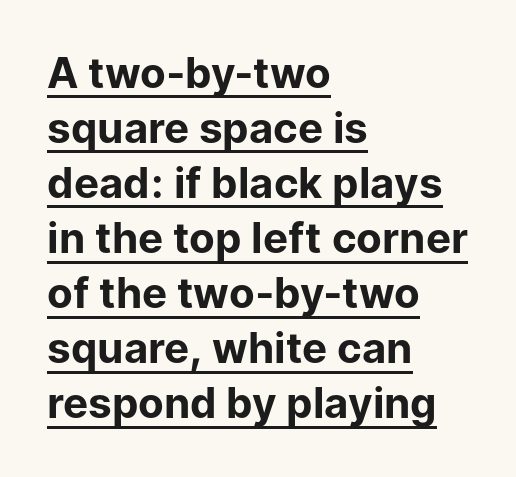
The glyphs in this specimen are sans serif. The paragraph shown leans on its left margin. Posture: vertical. The rendering uses natural spacing where letterforms have individual widths.
